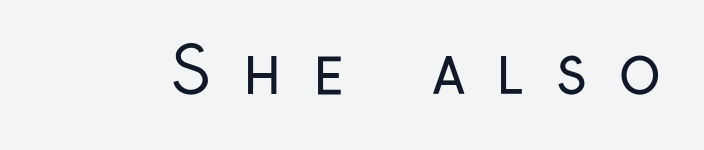
{"serif": "no", "italic": "no", "bold": "no", "weight": "regular", "width": "condensed", "stroke_contrast": "low", "x_height": "medium", "monospaced": "no", "underline": "no", "letter_spacing": "wide", "letter_spacing_em": 0.5, "glyph_px": 63}
